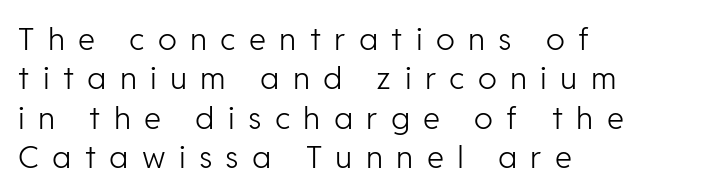
Q: Is the text bold? A: No.
Q: Is the text italic (slanted)? A: No, it is upright.
Q: Is the typeface a serif or a sans-serif typeface? A: Sans-serif.
Q: Is the text underlined? A: No.
Q: How is the paragraph aligned? A: Left-aligned.
Q: Is the spacing between letters normal or unusually wide? A: Unusually wide.
Q: Is the spacing between lines tight, normal or loose? A: Normal.
Q: Width (condensed, normal, or wide)? A: Normal.
Q: Stroke contrast? A: Low.
Q: x-height? A: Medium.
Q: Monospaced? A: No.
